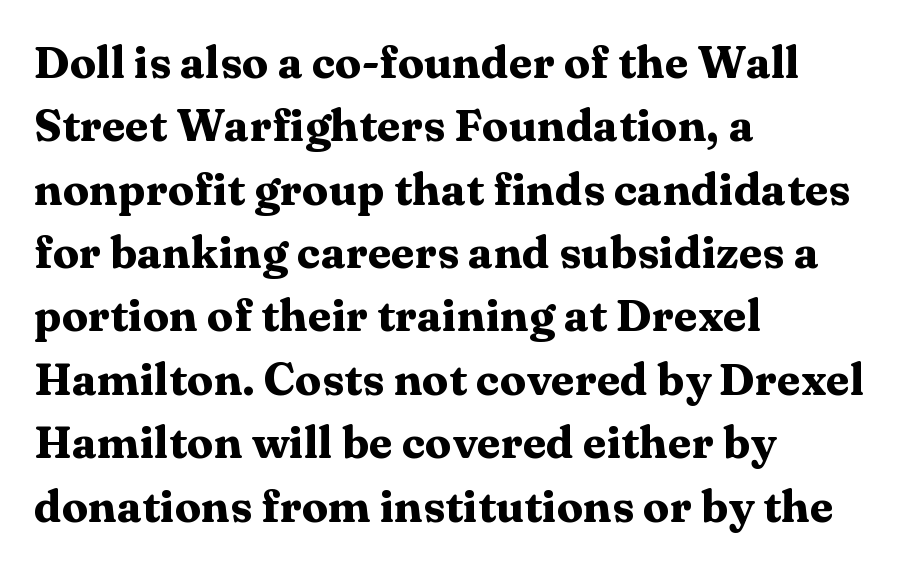
This rendering employs a face with finishing strokes, i.e., a serif. The lines are quadded left. You could not count columns in this text — the font is proportionally spaced. Bare-footed words on every line. The strokes are fattened all the way to bold. The space between consecutive lines is moderate.
